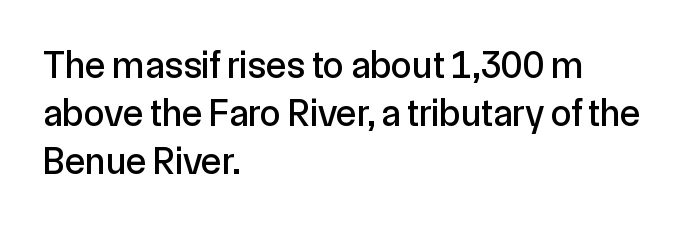
Font category for this specimen: sans-serif. Typeset ragged right — the left edge is the straight one. Characters remain perfectly vertical along every line. Type without underlining. Character widths vary here, with narrow letters taking less room than wide ones.
